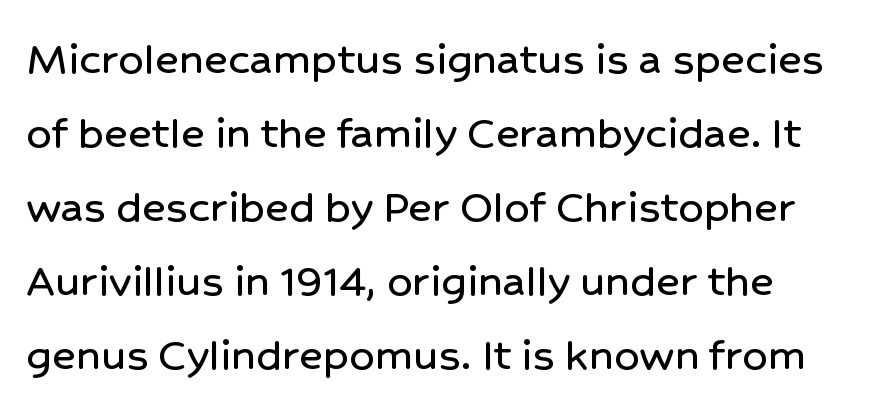
{"serif": "no", "italic": "no", "width": "normal", "stroke_contrast": "low", "x_height": "medium", "monospaced": "no", "underline": "no", "align": "left", "line_spacing": "normal", "line_spacing_ratio": 1.48, "letter_spacing": "normal", "letter_spacing_em": 0.0, "glyph_px": 50}
